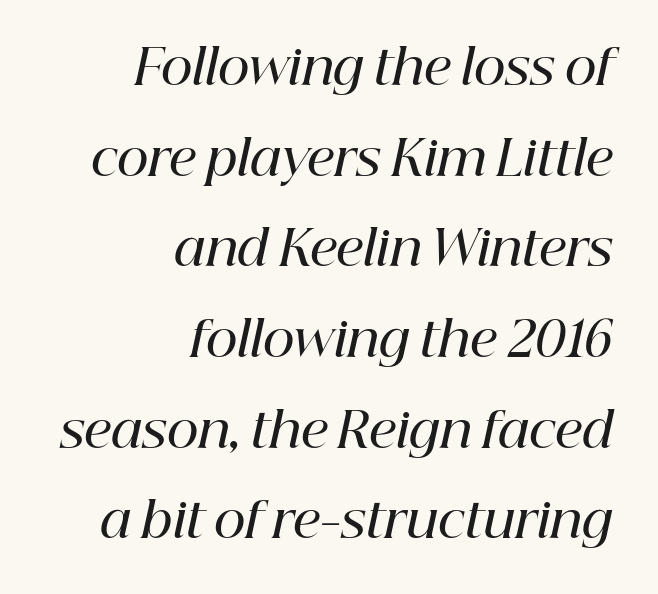
The image shows 49 px semibold serif type, italic (leaning right); set right-aligned, line spacing 1.85x, normal letter spacing, not underlined; high stroke contrast and a medium x-height.
